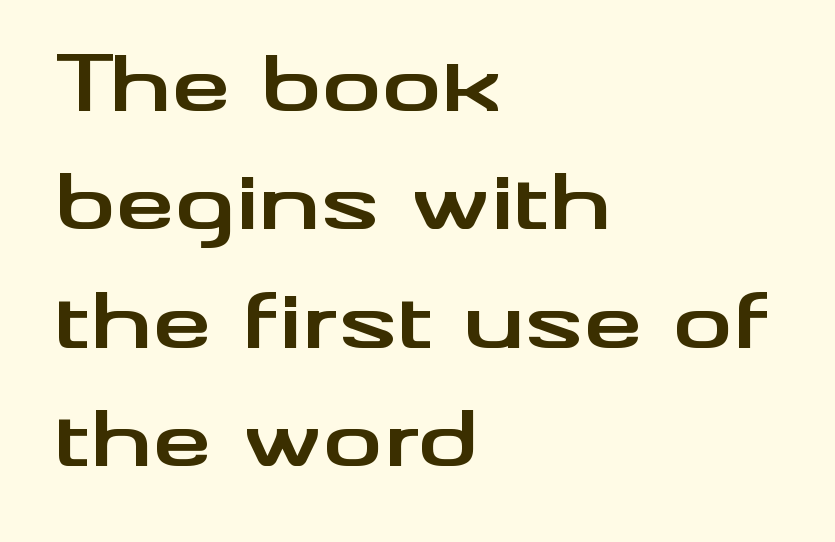
The image shows 75 px bold, wide sans-serif type, upright; set left-aligned, normal line spacing (1.58x), normal letter spacing, not underlined; medium stroke contrast and a small x-height.
